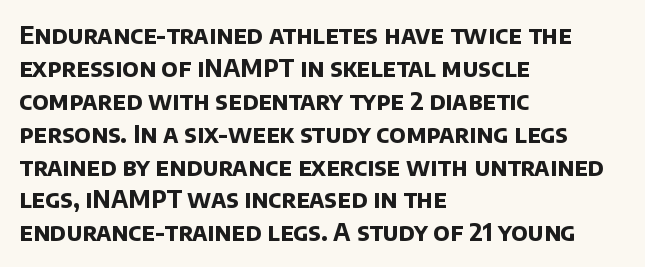
{"bold": "yes", "underline": "no", "align": "left", "line_spacing": "normal", "line_spacing_ratio": 1.37, "letter_spacing": "normal", "letter_spacing_em": 0.0, "glyph_px": 24}
